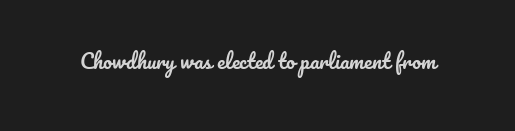
The image shows 20 px text type; set normal letter spacing, not underlined.
